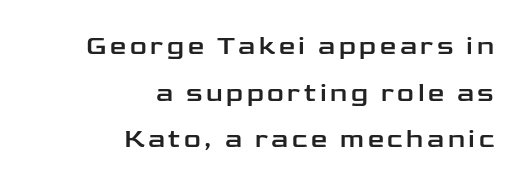
Designer's note — italics off, roman on. The compositor pushed each line to the right boundary. The passage shown is not underscored anywhere.
